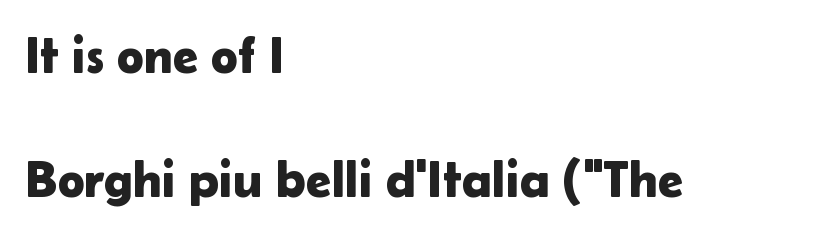
{"serif": "no", "italic": "no", "width": "normal", "stroke_contrast": "low", "x_height": "medium", "monospaced": "no", "underline": "no", "align": "left", "line_spacing": "loose", "line_spacing_ratio": 2.44, "letter_spacing": "normal", "letter_spacing_em": 0.0, "glyph_px": 51}
